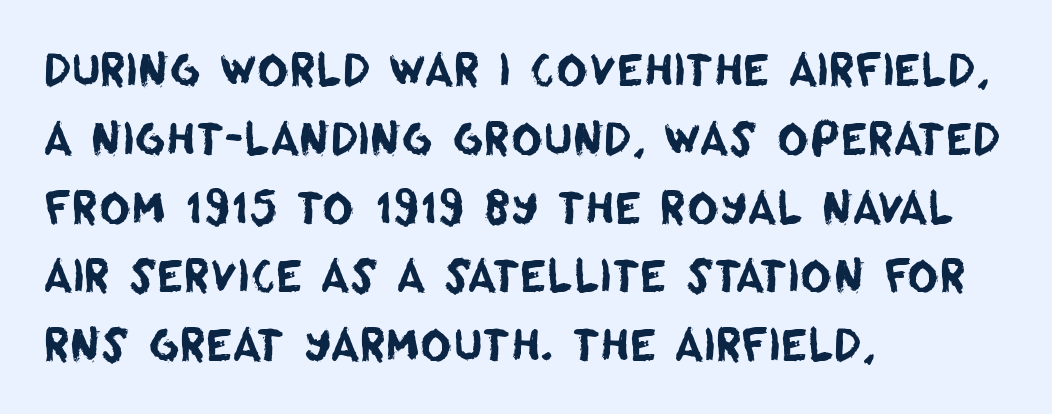
Glyph-to-glyph distance matches everyday printed text. Varying glyph widths throughout — classic text-font behaviour. Only glyphs here, with clear space below each row. Honestly, the row spacing looks completely unremarkable. Compared with a centered layout, this one pins lines to the left instead.
